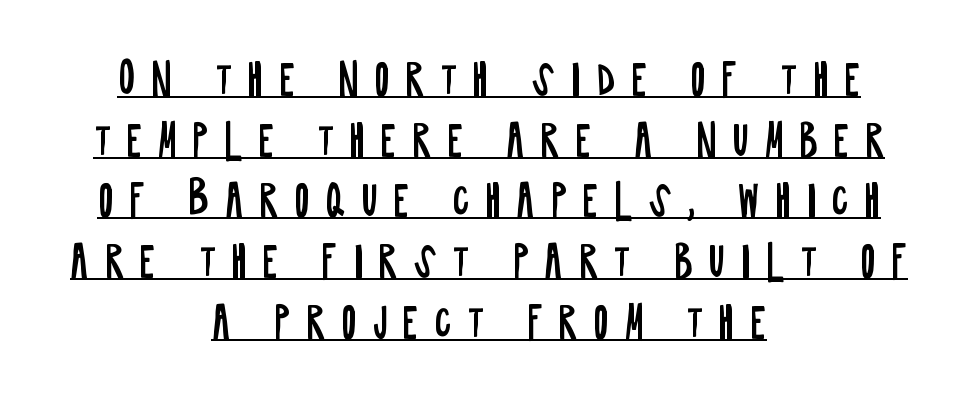
The image shows 43 px regular-weight, condensed sans-serif type, upright; set centered, normal line spacing (1.41x), unusually wide letter spacing (+0.35 em), underlined; low stroke contrast and a large x-height.
